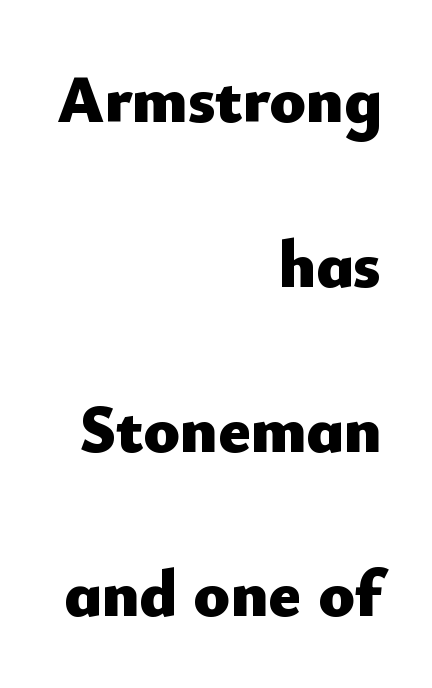
Q: Is the text bold? A: Yes.
Q: Is the text italic (slanted)? A: No, it is upright.
Q: Is the typeface a serif or a sans-serif typeface? A: Sans-serif.
Q: Is the text underlined? A: No.
Q: How is the paragraph aligned? A: Right-aligned.
Q: Is the spacing between letters normal or unusually wide? A: Normal.
Q: Is the spacing between lines tight, normal or loose? A: Loose.
Q: Width (condensed, normal, or wide)? A: Normal.
Q: Stroke contrast? A: Low.
Q: x-height? A: Small.
Q: Monospaced? A: No.
